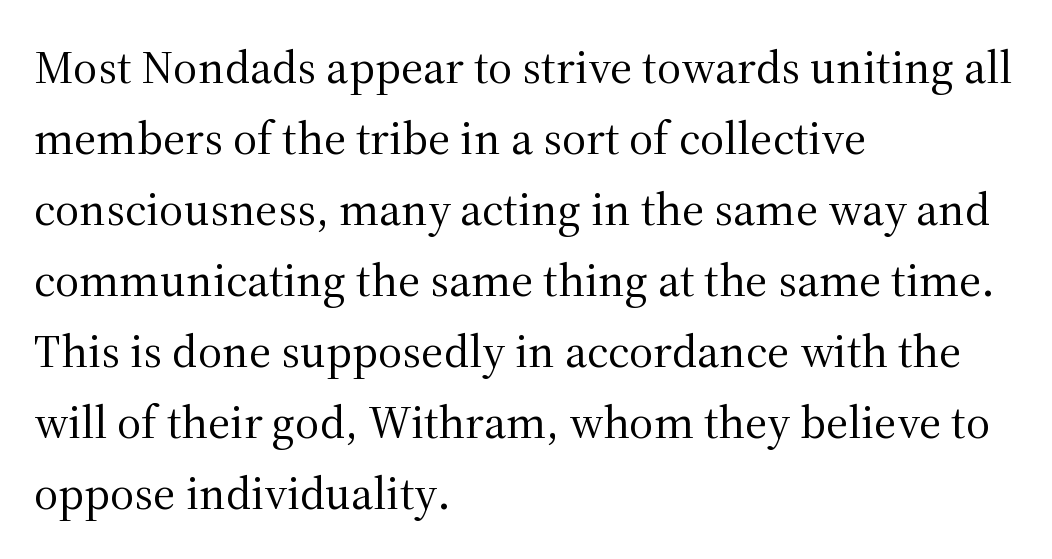
{"serif": "yes", "italic": "no", "bold": "no", "weight": "regular", "width": "normal", "stroke_contrast": "medium", "x_height": "medium", "monospaced": "no", "underline": "no", "align": "left", "line_spacing": "normal", "line_spacing_ratio": 1.51, "letter_spacing": "normal", "letter_spacing_em": 0.0, "glyph_px": 47}
